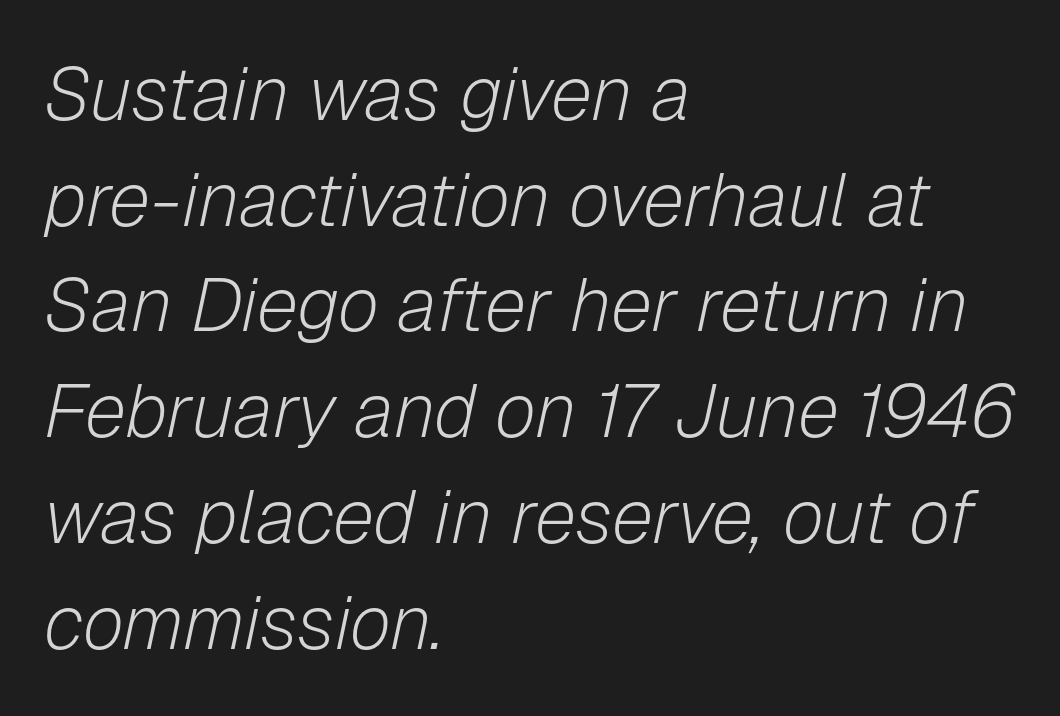
{"italic": "yes", "lean": "right", "slant_degrees": 12, "bold": "no", "weight": "light", "width": "normal", "stroke_contrast": "low", "x_height": "medium", "monospaced": "no", "underline": "no", "align": "left", "line_spacing": "normal", "line_spacing_ratio": 1.41, "letter_spacing": "normal", "letter_spacing_em": 0.0, "glyph_px": 75}
